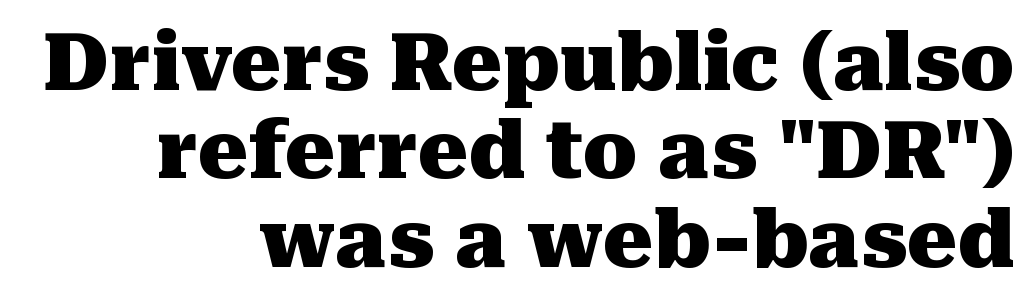
Check under the words: just untouched page. Every character sits straight up, as roman type does. One-word summary of the alignment: right. Does extra space separate the letters? No, they use regular spacing. Typographically, this falls in the serif category.
